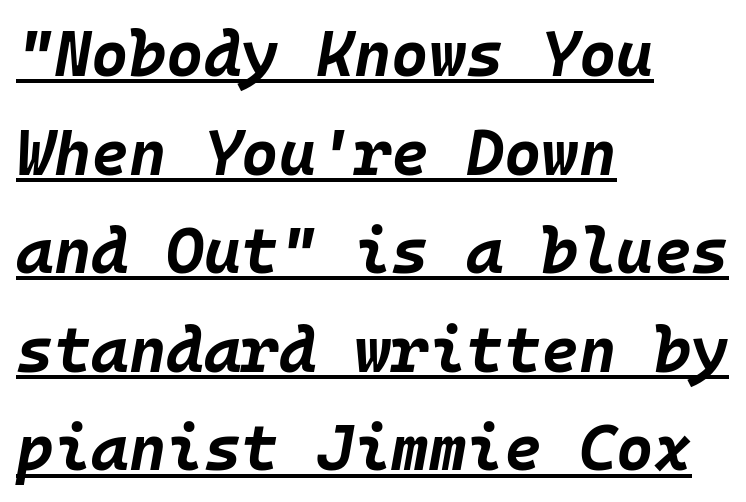
Q: Is the text bold? A: Yes.
Q: Is the text italic (slanted)? A: Yes, it leans right by about 10 degrees.
Q: Is the text underlined? A: Yes.
Q: How is the paragraph aligned? A: Left-aligned.
Q: Is the spacing between letters normal or unusually wide? A: Normal.
Q: Is the spacing between lines tight, normal or loose? A: Normal.
Q: Width (condensed, normal, or wide)? A: Normal.
Q: Stroke contrast? A: Low.
Q: x-height? A: Large.
Q: Monospaced? A: Yes.
